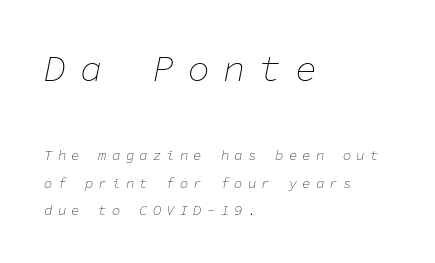
The rendering uses typewriter-style spacing with identical character cells. Is the type slanted? Yes — the strokes lean at a clear angle. Display-style spreading of the glyphs; the letterfit is very open. One-word summary of the alignment: left.
